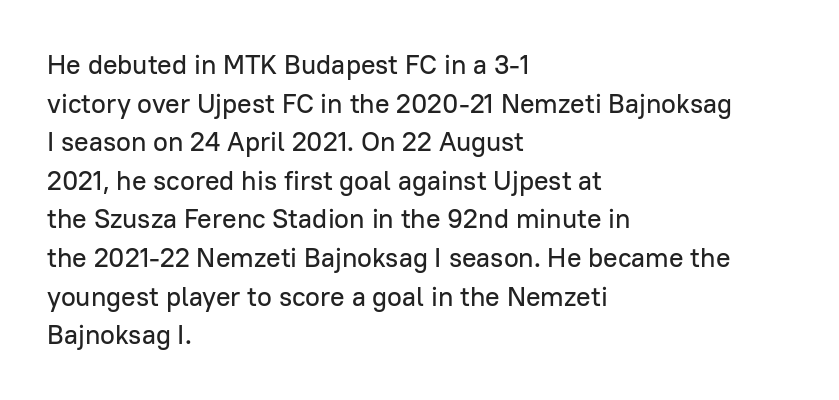
The image shows 27 px text type, upright; set left-aligned, normal line spacing (1.43x), normal letter spacing, not underlined.
